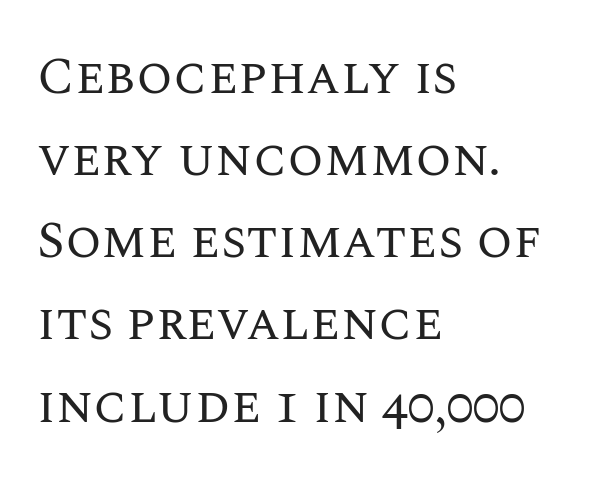
Do the letters lean? They stand straight. Notice how descenders clear the ascenders below comfortably — that's standard leading. Layout note: lines flush left. Spacing verdict: proportional, widths tailored to each character. Spacing between characters is what you'd get straight out of the box. The space directly below the letters is spotless.
